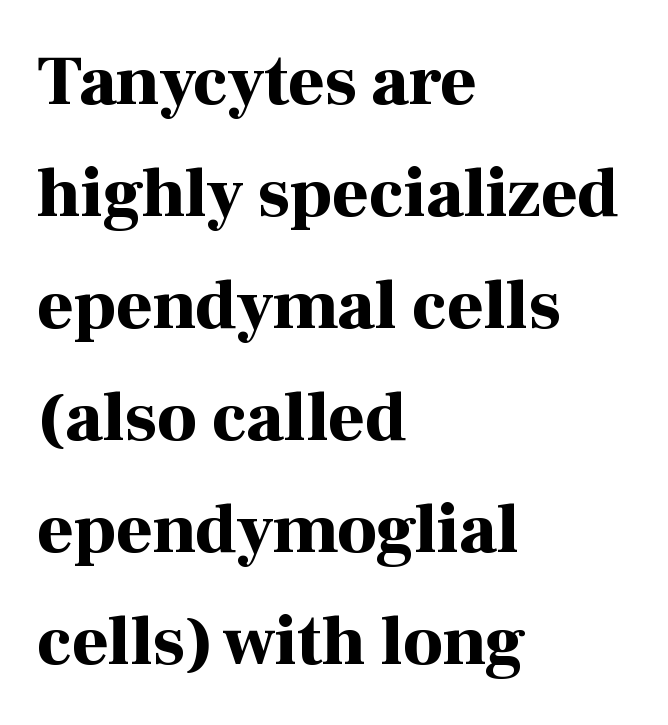
Horizontal bands of white between lines are of average thickness. Nobody drew a line under any word here. Quick note: not italic, upright. Looks like regular typesetting: each glyph gets only the width it needs. The passage shown is emphatically bold.
